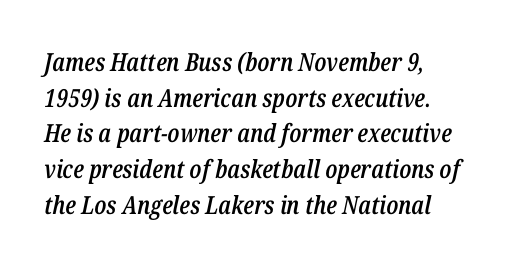
Q: Is the text bold? A: Semi-bold.
Q: Is the text italic (slanted)? A: Yes, it leans right by about 12 degrees.
Q: Is the text underlined? A: No.
Q: Is the spacing between letters normal or unusually wide? A: Normal.
Q: Is the spacing between lines tight, normal or loose? A: Normal.
